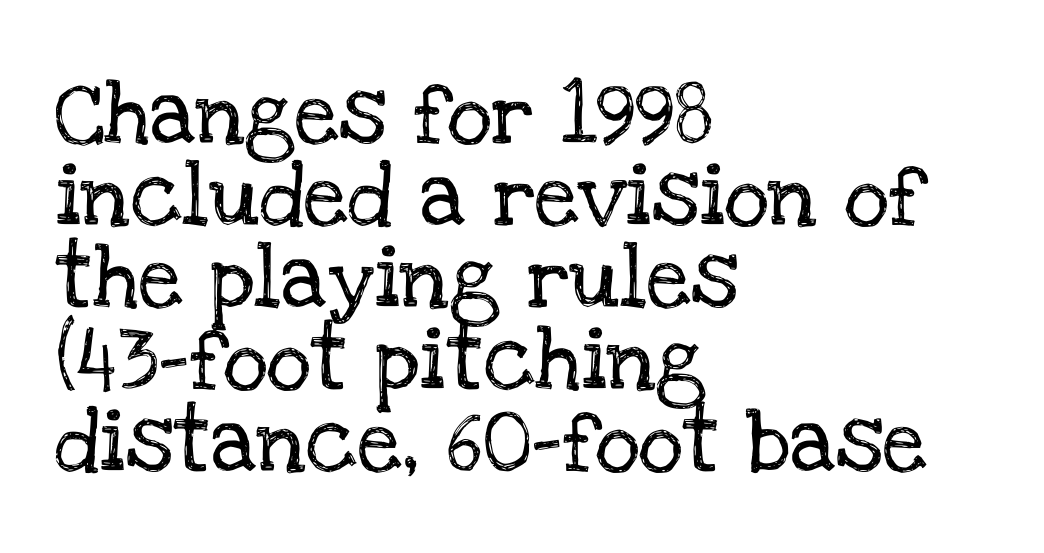
The image shows 63 px serif type, upright; set left-aligned, normal line spacing (1.3x), normal letter spacing, not underlined; low stroke contrast and a large x-height.
